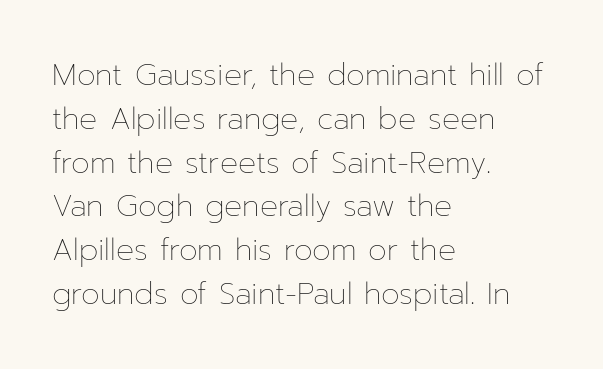
Heaviness? Minimal to ordinary, like unemphasized prose. The paragraph has a hard left edge and a soft right edge. Whoever set this chose a conventional vertical rhythm. Has an underline been added? It has not. Each letter keeps its own natural width here, so spacing adapts to shape. Is the letter spacing exaggerated? No — it looks like the ordinary default.
